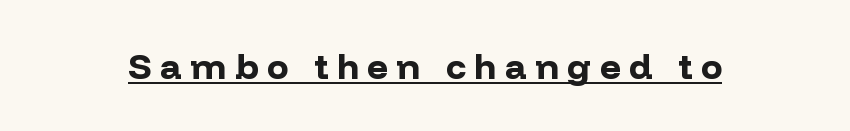
{"serif": "no", "italic": "no", "bold": "yes", "weight": "bold", "width": "normal", "stroke_contrast": "low", "x_height": "medium", "monospaced": "no", "underline": "yes", "letter_spacing": "wide", "letter_spacing_em": 0.24, "glyph_px": 36}
